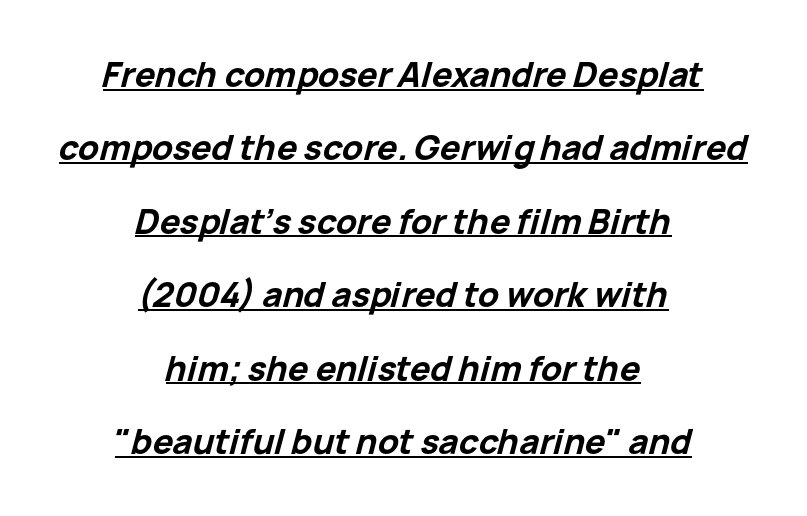
The image shows 34 px bold type, italic (leaning right); set centered, loose line spacing (2.16x), normal letter spacing, underlined; low stroke contrast and a medium x-height.
